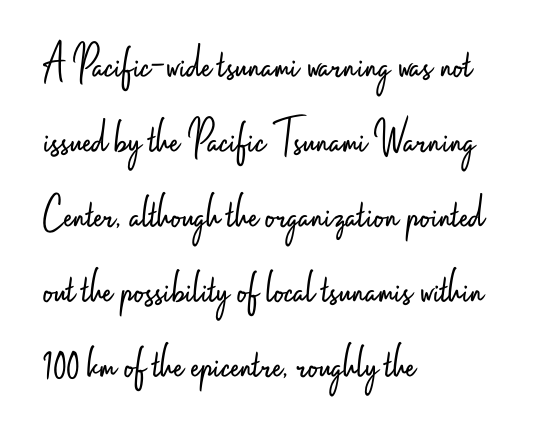
Q: Is the text bold? A: No.
Q: Is the text italic (slanted)? A: Yes.
Q: Is the typeface a serif or a sans-serif typeface? A: Sans-serif.
Q: Is the text underlined? A: No.
Q: How is the paragraph aligned? A: Left-aligned.
Q: Is the spacing between letters normal or unusually wide? A: Normal.
Q: Is the spacing between lines tight, normal or loose? A: Normal.
Q: Width (condensed, normal, or wide)? A: Condensed.
Q: Stroke contrast? A: Low.
Q: x-height? A: Small.
Q: Monospaced? A: No.
